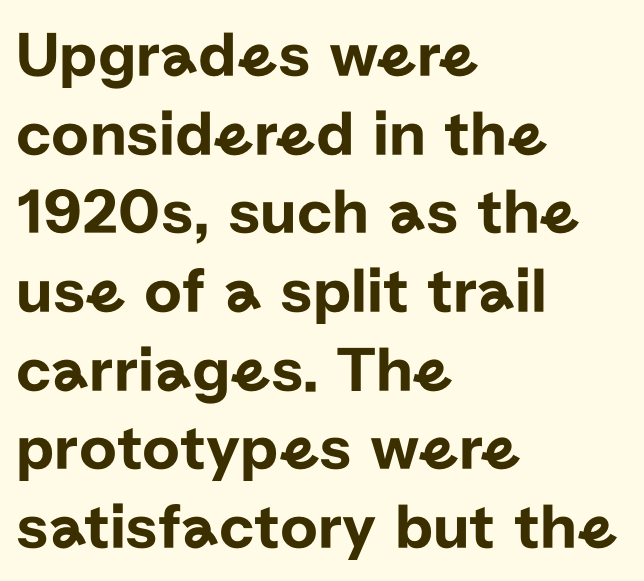
In terms of letterspacing, this is plain default setting. The typeface chosen for these lines omits serifs. Spacing verdict: proportional, widths tailored to each character. Layout note: lines flush left. Letters rest on an invisible, unmarked baseline. The letters stand straight up with perfectly vertical stems.
